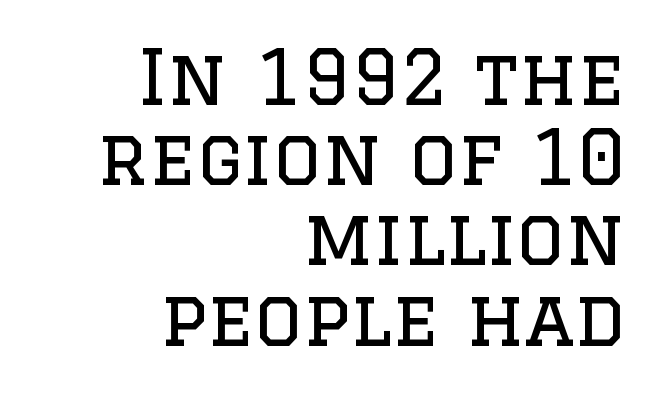
{"serif": "yes", "italic": "no", "bold": "no", "weight": "regular", "width": "normal", "stroke_contrast": "low", "x_height": "large", "monospaced": "no", "underline": "no", "align": "right", "line_spacing": "tight", "line_spacing_ratio": 1.07, "letter_spacing": "normal", "letter_spacing_em": 0.0, "glyph_px": 75}
